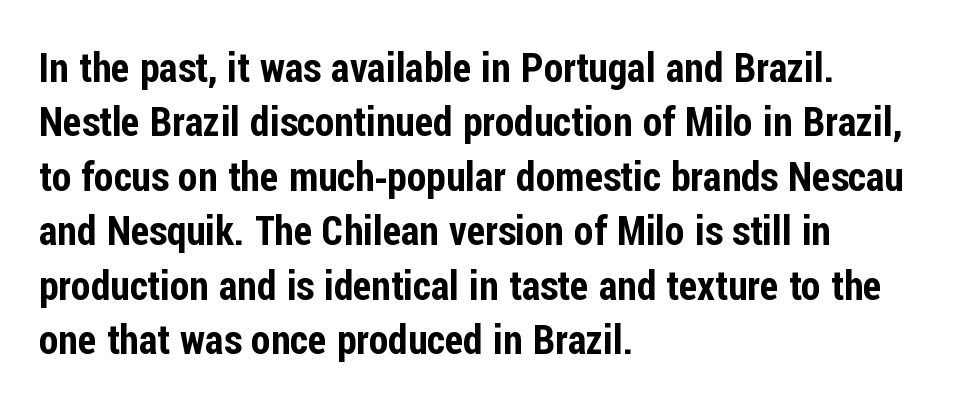
The image shows 40 px condensed sans-serif type, upright; set left-aligned, normal line spacing (1.36x), normal letter spacing, not underlined; low stroke contrast and a medium x-height.
